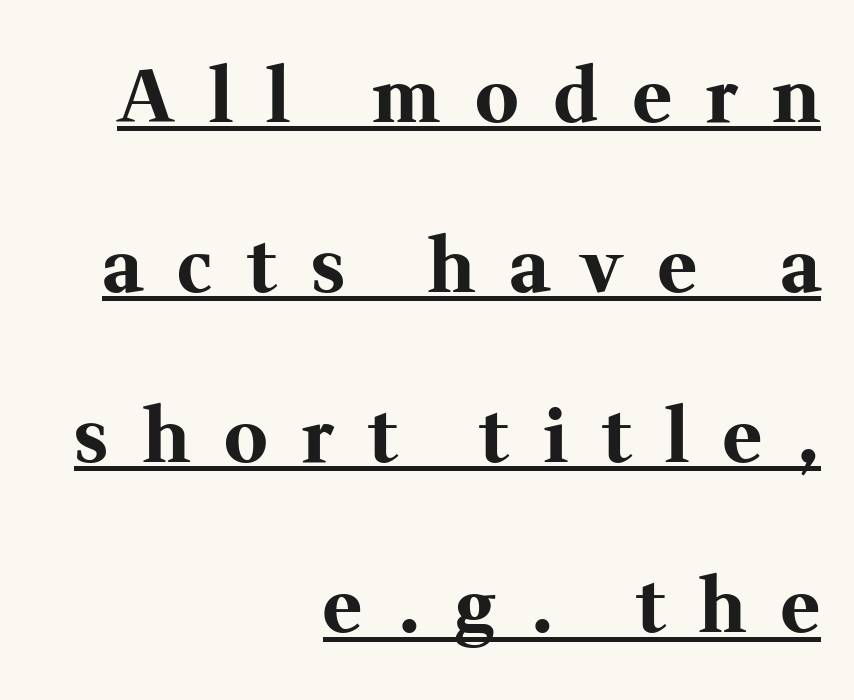
Spacing verdict: proportional, widths tailored to each character. Compared with a flush-left layout, this one pins lines to the opposite, right side. A typesetter would call this heavily tracked-out type. The line-height multiplier appears high, well above default. Characters remain perfectly vertical along every line.
